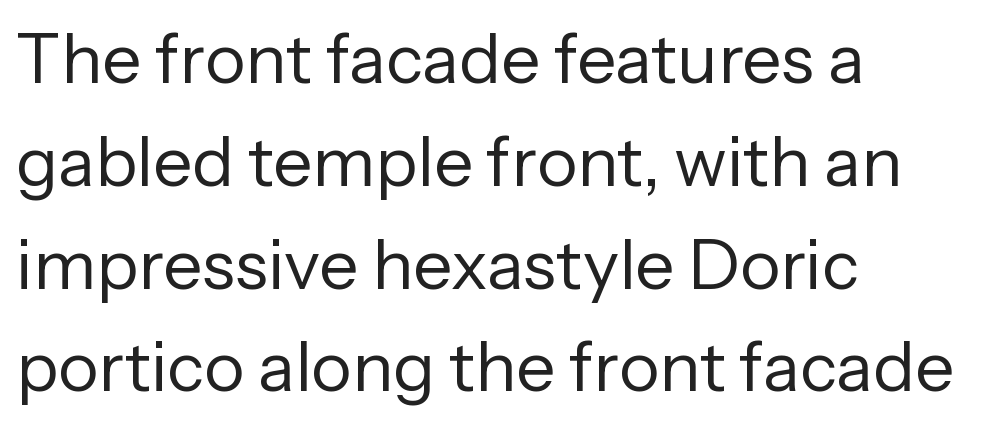
The lettering holds an erect, upright posture throughout. Observe the absence of serifs on each vertical stroke in this sample. Glyph-to-glyph distance matches everyday printed text. The font sits on the lighter half of the weight spectrum, regular included.
